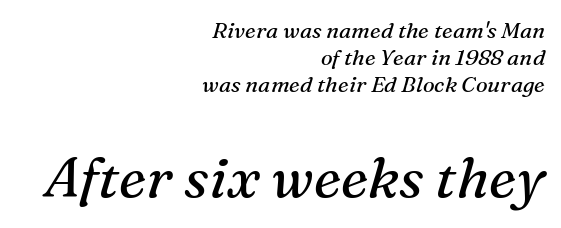
The image shows 56 px regular-weight serif type, italic (leaning right); set right-aligned, line spacing 1.23x, normal letter spacing, not underlined; the second (bottom) block is 2.55x larger; medium stroke contrast and a medium x-height.
